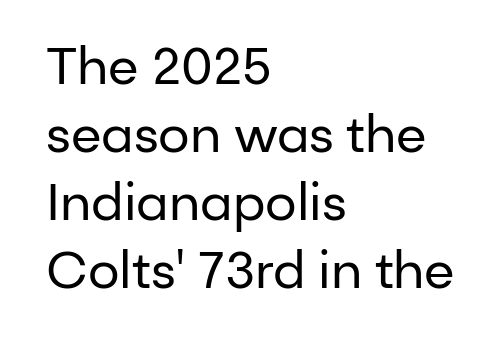
Is the block centered? No — it sits flush against the left margin. Does extra space separate the letters? No, they use regular spacing. If you drew a line through each stem, it would be perfectly vertical. The font sits on the lighter half of the weight spectrum, regular included.
